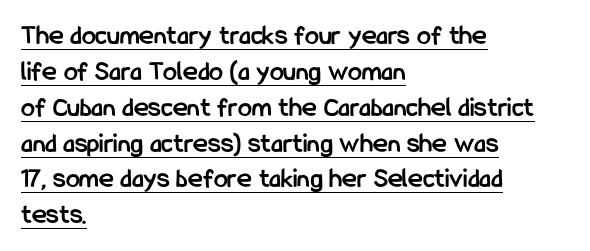
{"serif": "no", "italic": "no", "bold": "yes", "weight": "semibold", "width": "condensed", "stroke_contrast": "low", "x_height": "medium", "monospaced": "no", "underline": "yes", "align": "left", "line_spacing": "normal", "line_spacing_ratio": 1.28, "letter_spacing": "normal", "letter_spacing_em": 0.0, "glyph_px": 28}
